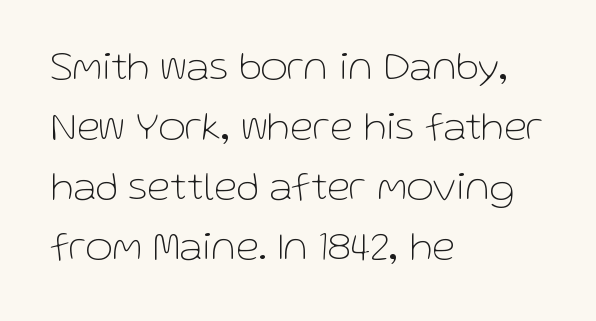
The image shows 42 px thin sans-serif type, upright; set left-aligned, normal line spacing (1.43x), normal letter spacing, not underlined; low stroke contrast and a medium x-height.
